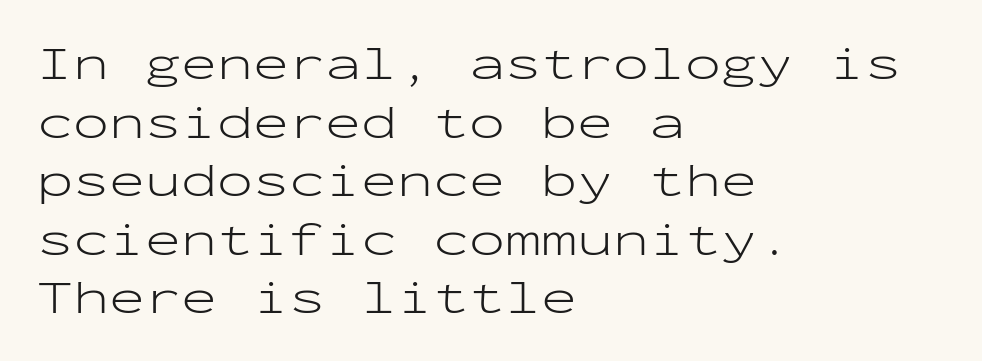
{"serif": "no", "italic": "no", "bold": "no", "weight": "light", "width": "wide", "stroke_contrast": "low", "x_height": "medium", "monospaced": "yes", "underline": "no", "align": "left", "line_spacing_ratio": 1.22, "letter_spacing": "normal", "letter_spacing_em": 0.0, "glyph_px": 48}
